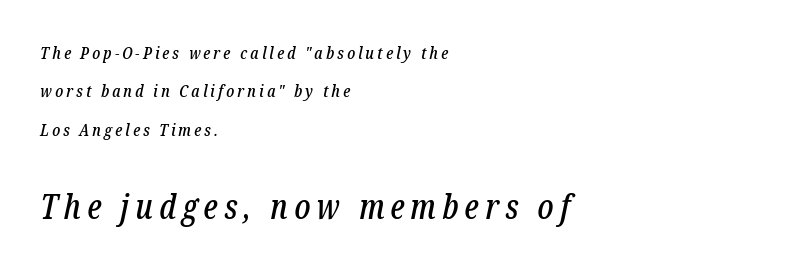
The image shows 34 px condensed serif type, italic (leaning right); set left-aligned, loose line spacing (2.26x), not underlined; the second (bottom) block is 2.0x larger; low stroke contrast and a medium x-height.
